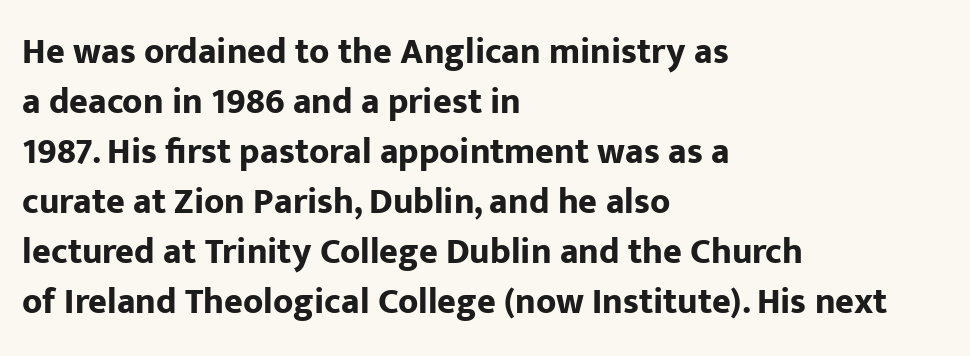
Has an underline been added? It has not. I'd describe the lettering as bold — thick and assertive. Default kerning and tracking; the words read as compact shapes. Classification — sans serif. The rendering uses natural spacing where letterforms have individual widths. The vertical gap from one line to the next is medium.
